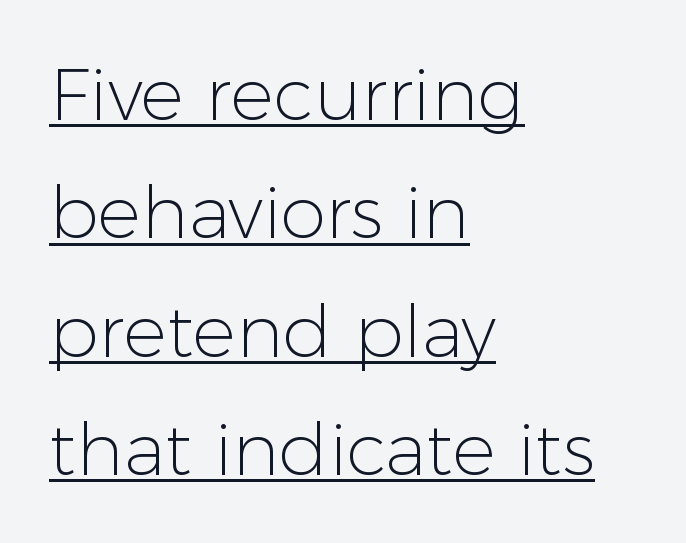
{"serif": "no", "italic": "no", "bold": "no", "weight": "light", "width": "normal", "stroke_contrast": "low", "x_height": "medium", "monospaced": "no", "underline": "yes", "align": "left", "line_spacing": "normal", "line_spacing_ratio": 1.62, "letter_spacing": "normal", "letter_spacing_em": 0.0, "glyph_px": 73}
